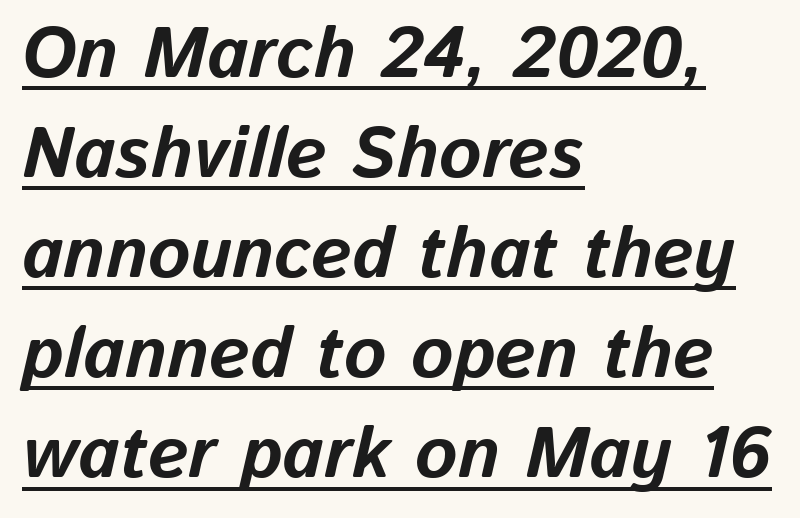
{"italic": "yes", "lean": "right", "slant_degrees": 13, "bold": "yes", "weight": "bold", "width": "normal", "stroke_contrast": "low", "x_height": "medium", "monospaced": "no", "underline": "yes", "align": "left", "line_spacing": "normal", "line_spacing_ratio": 1.39, "letter_spacing": "normal", "letter_spacing_em": 0.0, "glyph_px": 72}
